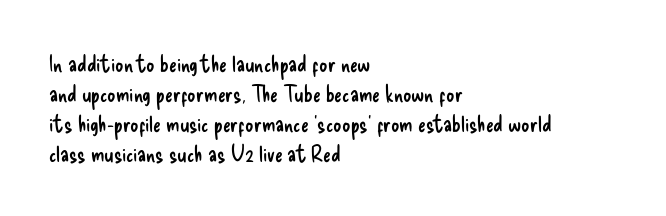
The lines are quadded left. The font sits on the lighter half of the weight spectrum, regular included. Tracking here is standard; glyphs follow each other at the usual distance. Italic? Not at all — the glyphs are vertical. Rule under the text: the space is simply empty.
